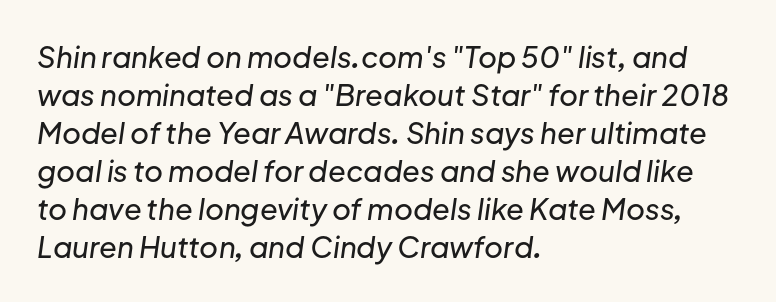
The specimen reads as italic at a glance. The gap between lines stays unmarked. Default kerning and tracking; the words read as compact shapes. Do the characters align in a grid? No, the font is proportional.
